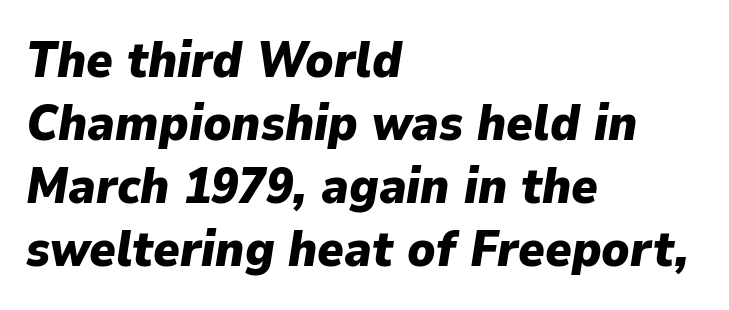
The image shows 50 px heavy type, italic (leaning right); set left-aligned, normal line spacing (1.26x), normal letter spacing, not underlined; low stroke contrast and a medium x-height.
